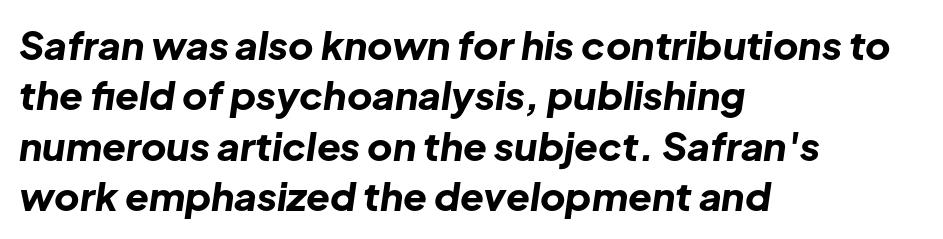
Q: Is the text bold? A: Yes.
Q: Is the text italic (slanted)? A: Yes, it leans right by about 8 degrees.
Q: Is the text underlined? A: No.
Q: How is the paragraph aligned? A: Left-aligned.
Q: Is the spacing between letters normal or unusually wide? A: Normal.
Q: Is the spacing between lines tight, normal or loose? A: Normal.
Q: Width (condensed, normal, or wide)? A: Normal.
Q: Stroke contrast? A: Low.
Q: x-height? A: Medium.
Q: Monospaced? A: No.
